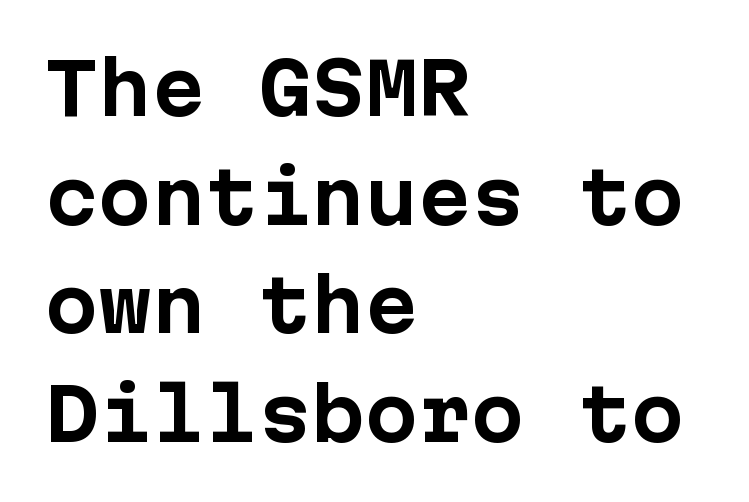
A full-strength bold gives these letters their thick strokes. The area under the type is left untouched. Look at the bottom of the vertical strokes: they stop flat, with no serifs. Notice how descenders clear the ascenders below comfortably — that's standard leading.
